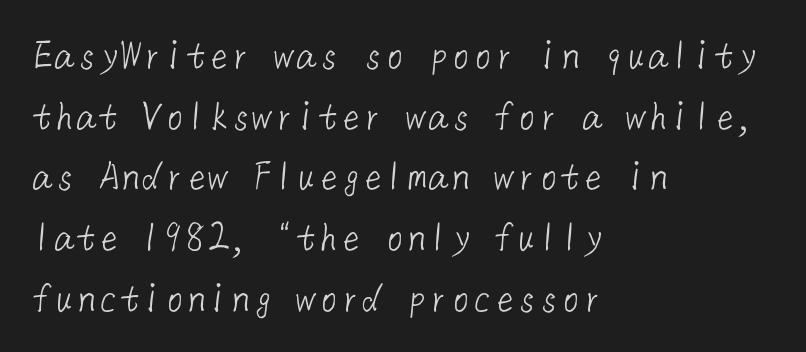
This sample uses plain, unmodified letter spacing. Every row of glyphs begins at an identical x-position on the left. How would I describe the line gaps? Plain and ordinary. Examine the stroke ends and you'll find no serifs. A light-to-regular cut is what we see here. Descenders are the only things crossing below the line.
